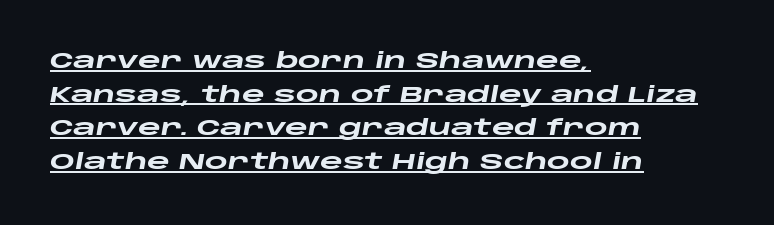
Q: Is the text bold? A: Yes.
Q: Is the text italic (slanted)? A: Yes, it leans right by about 10 degrees.
Q: Is the text underlined? A: Yes.
Q: How is the paragraph aligned? A: Left-aligned.
Q: Is the spacing between letters normal or unusually wide? A: Normal.
Q: Is the spacing between lines tight, normal or loose? A: Normal.
